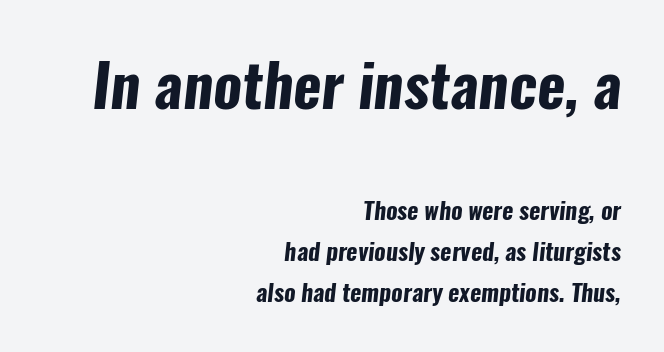
The image shows 60 px bold, condensed sans-serif type; set right-aligned, normal line spacing (1.7x), normal letter spacing, not underlined; the first (top) block is 2.5x larger; low stroke contrast and a medium x-height.
